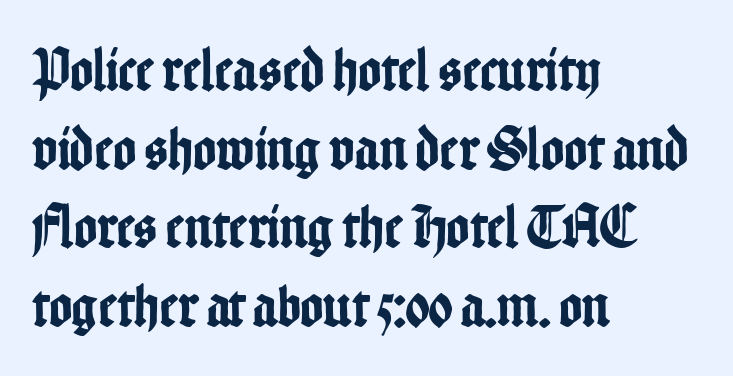
{"serif": "no", "italic": "no", "width": "condensed", "stroke_contrast": "low", "x_height": "medium", "monospaced": "no", "underline": "no", "align": "left", "line_spacing": "normal", "line_spacing_ratio": 1.27, "letter_spacing": "normal", "letter_spacing_em": 0.0, "glyph_px": 62}
